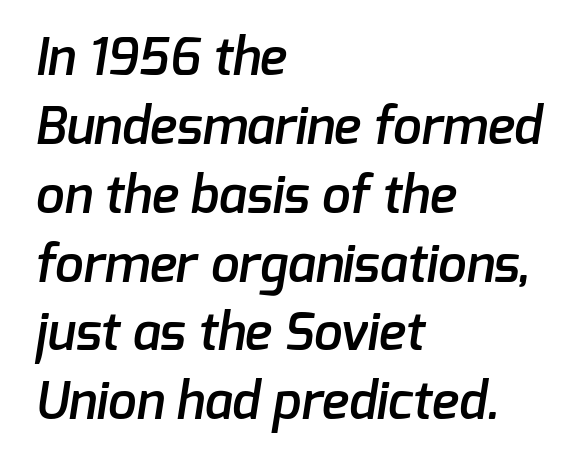
{"serif": "no", "bold": "semi", "weight": "semibold", "width": "normal", "stroke_contrast": "low", "x_height": "medium", "monospaced": "no", "underline": "no", "align": "left", "line_spacing": "normal", "line_spacing_ratio": 1.35, "letter_spacing": "normal", "letter_spacing_em": 0.0, "glyph_px": 51}
